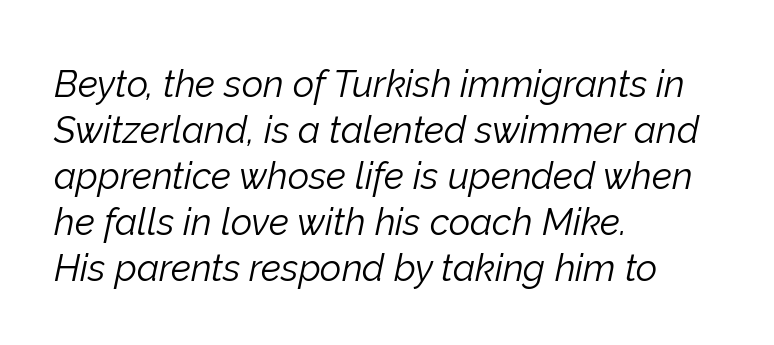
The image shows 37 px light type, italic (leaning right); set left-aligned, line spacing 1.24x, normal letter spacing, not underlined; low stroke contrast and a medium x-height.
